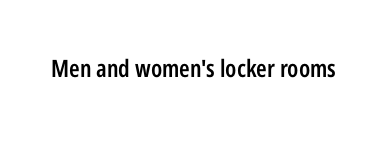
The image shows 24 px text type, upright; set normal letter spacing, not underlined.
